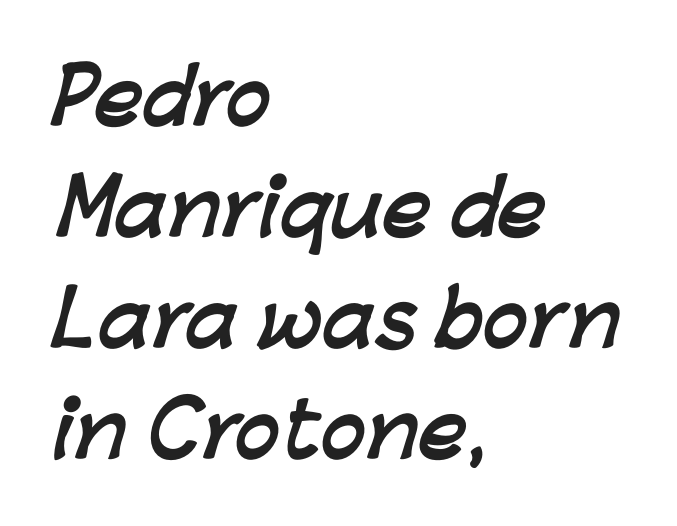
Q: Is the text bold? A: Yes.
Q: Is the typeface a serif or a sans-serif typeface? A: Sans-serif.
Q: Is the text underlined? A: No.
Q: How is the paragraph aligned? A: Left-aligned.
Q: Is the spacing between letters normal or unusually wide? A: Normal.
Q: Is the spacing between lines tight, normal or loose? A: Normal.
Q: Width (condensed, normal, or wide)? A: Normal.
Q: Stroke contrast? A: Low.
Q: x-height? A: Medium.
Q: Monospaced? A: No.
